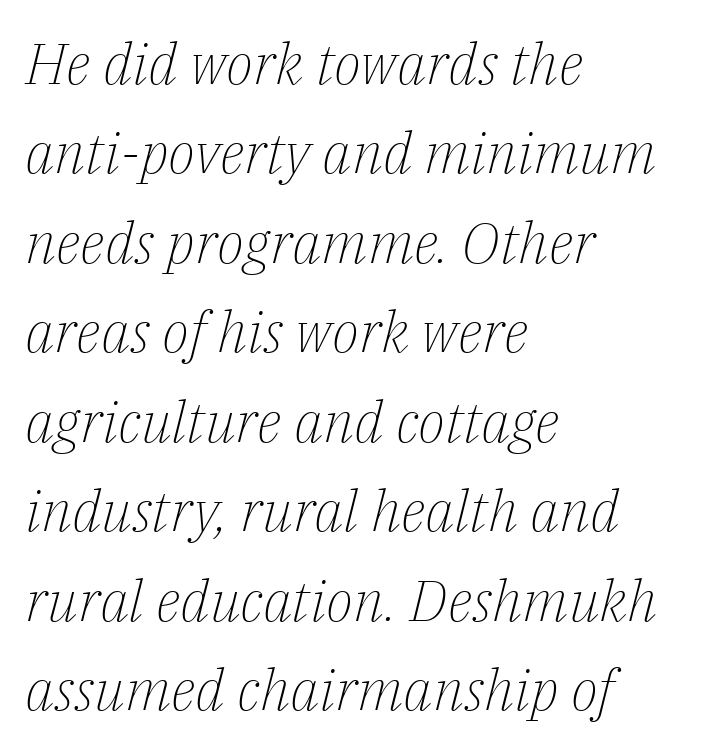
These lines are set flush left with a ragged right edge. Heft: none added — not bold. The whole block is typeset with a tilt. A serif font was chosen for this passage.
